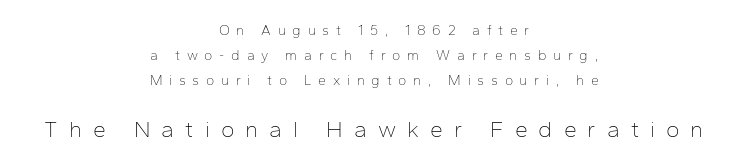
Q: Is the text bold? A: No.
Q: Is the text italic (slanted)? A: No, it is upright.
Q: Is the text underlined? A: No.
Q: How is the paragraph aligned? A: Centered.
Q: Is the spacing between letters normal or unusually wide? A: Unusually wide.
Q: Which block of text is set in a larger size, the first (top) or the second (bottom)? A: The second (bottom) one.
